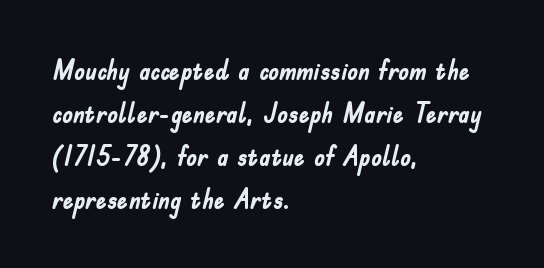
{"bold": "yes", "underline": "no", "align": "left", "line_spacing": "normal", "line_spacing_ratio": 1.59, "letter_spacing": "normal", "letter_spacing_em": 0.0, "glyph_px": 27}
